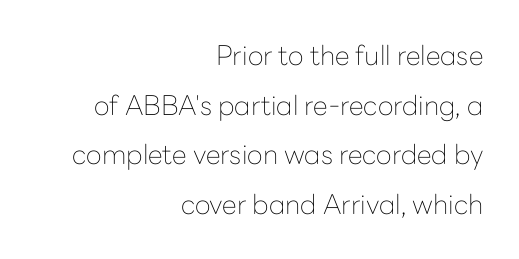
The string is rendered with underlining switched off. Ascenders rise straight up at ninety degrees. The paragraph shown leans on its right margin. The letters sit at their default tracking, neither squeezed nor spread. The strokes are not fattened; the text isn't bold.
